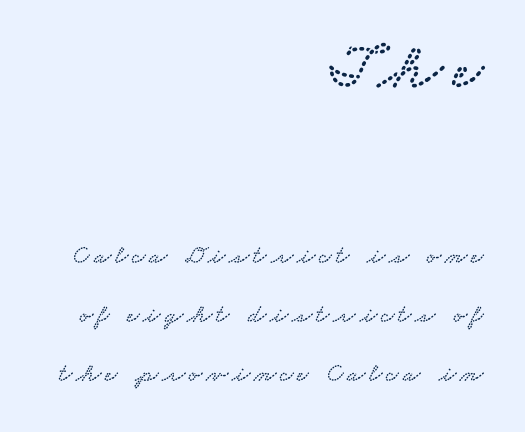
The image shows 66 px wide serif type; set right-aligned, loose line spacing (2.27x), not underlined; the first (top) block is 2.54x larger; low stroke contrast and a small x-height.
